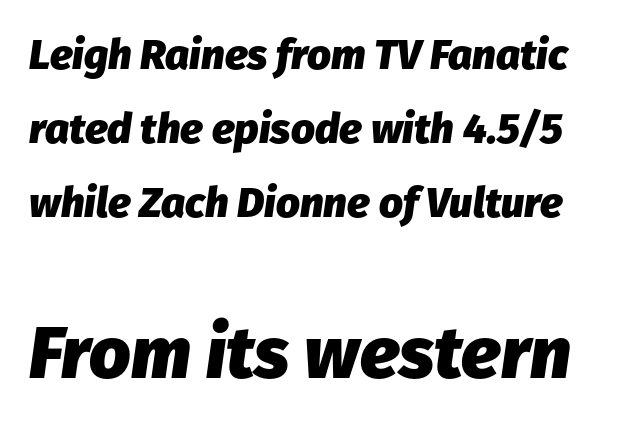
Q: Is the text bold? A: Yes.
Q: Is the text italic (slanted)? A: Yes, it leans right by about 8 degrees.
Q: Is the text underlined? A: No.
Q: Is the spacing between letters normal or unusually wide? A: Normal.
Q: Which block of text is set in a larger size, the first (top) or the second (bottom)? A: The second (bottom) one.
Q: Width (condensed, normal, or wide)? A: Normal.
Q: Stroke contrast? A: Low.
Q: x-height? A: Medium.
Q: Monospaced? A: No.
